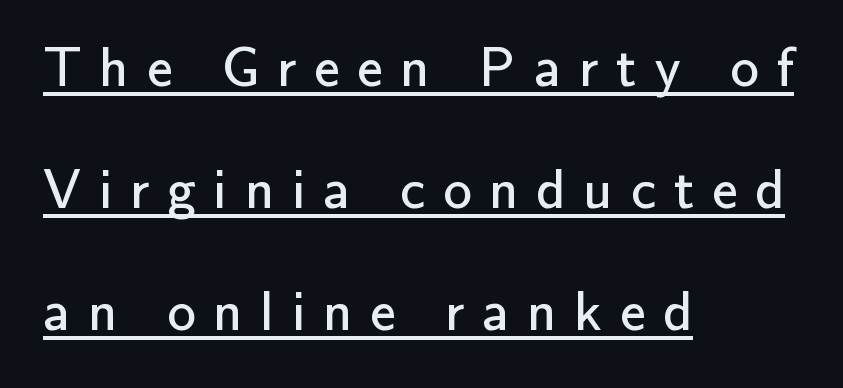
{"serif": "no", "italic": "no", "bold": "no", "weight": "regular", "width": "normal", "stroke_contrast": "low", "x_height": "small", "monospaced": "no", "underline": "yes", "align": "left", "line_spacing": "loose", "line_spacing_ratio": 2.14, "letter_spacing": "wide", "letter_spacing_em": 0.31, "glyph_px": 57}
